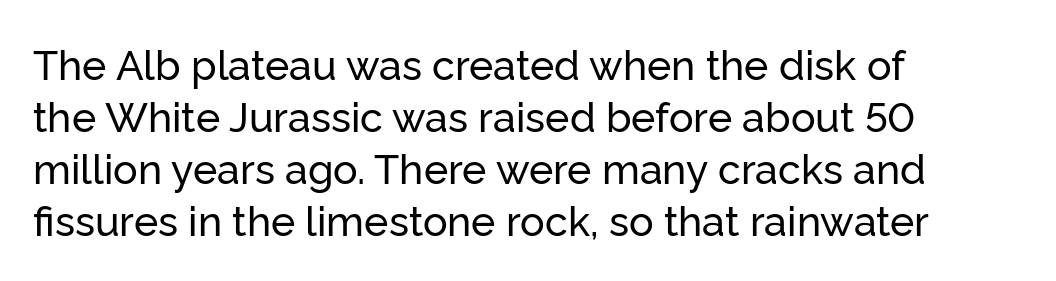
Lines of text with bare space underneath. Spacing verdict: proportional, widths tailored to each character. What's the leading like? Ordinary, nothing unusual. The font family rendered here belongs to the sans-serif group. Does the copy run flush right? No — it runs flush left.
